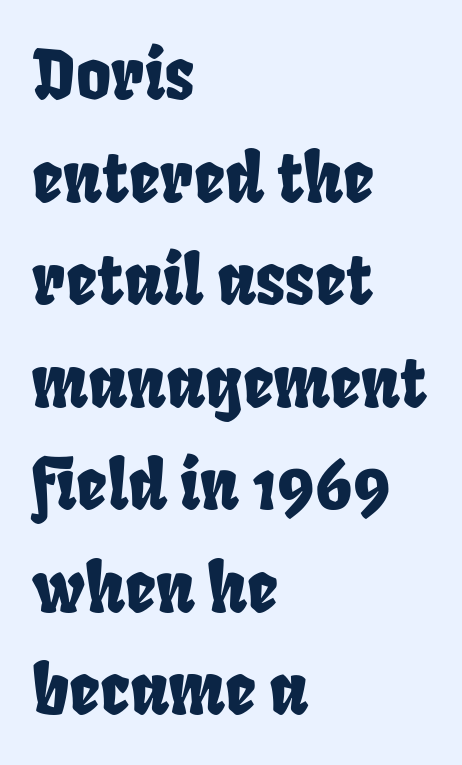
{"serif": "no", "width": "condensed", "stroke_contrast": "low", "x_height": "large", "monospaced": "no", "underline": "no", "align": "left", "line_spacing": "normal", "line_spacing_ratio": 1.53, "letter_spacing": "normal", "letter_spacing_em": 0.0, "glyph_px": 67}
